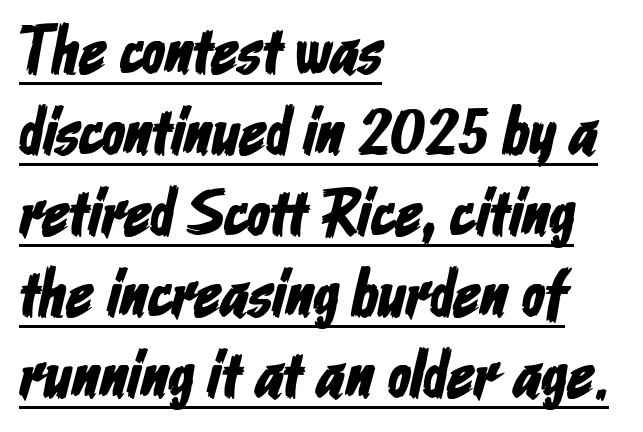
Has an underline been added? It has. A typesetter would call this proportional, since set widths differ per character. Here the glyphs are tracked normally, forming tight word shapes. The designer went with a sans here, leaving each stem footless. Line beginnings align vertically; line endings do not.
